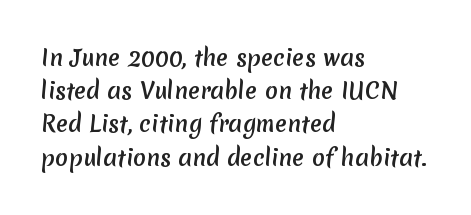
Is the letter spacing exaggerated? No — it looks like the ordinary default. Honestly, the row spacing looks completely unremarkable. This sample is left-justified, so line endings fall wherever the words run out. The space beneath each line is pristine and unruled.
